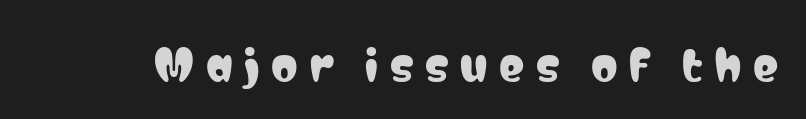
{"serif": "no", "italic": "no", "width": "condensed", "stroke_contrast": "low", "x_height": "medium", "monospaced": "no", "underline": "no", "letter_spacing": "wide", "letter_spacing_em": 0.28, "glyph_px": 42}
